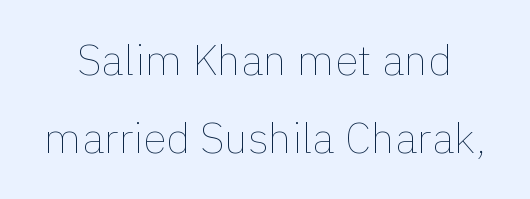
The image shows 43 px thin type, upright; set line spacing 1.81x, normal letter spacing, not underlined; low stroke contrast and a medium x-height.
